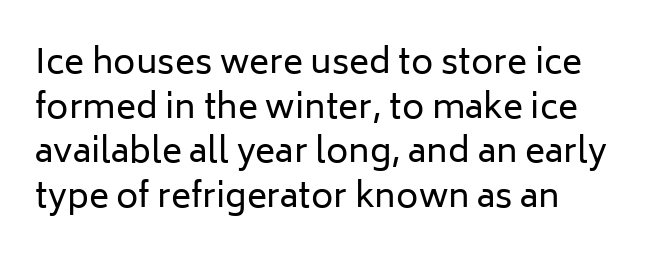
Q: Is the text bold? A: No.
Q: Is the text italic (slanted)? A: No, it is upright.
Q: Is the typeface a serif or a sans-serif typeface? A: Sans-serif.
Q: Is the text underlined? A: No.
Q: Is the spacing between letters normal or unusually wide? A: Normal.
Q: Is the spacing between lines tight, normal or loose? A: Normal.
Q: Width (condensed, normal, or wide)? A: Normal.
Q: Stroke contrast? A: Low.
Q: x-height? A: Medium.
Q: Monospaced? A: No.
